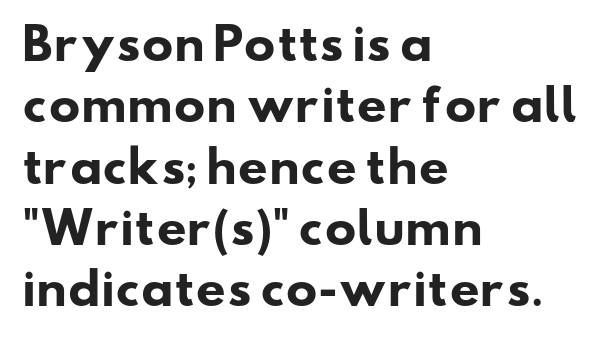
The image shows 42 px heavy, wide sans-serif type; set left-aligned, normal line spacing (1.46x), normal letter spacing, not underlined; low stroke contrast and a small x-height.
